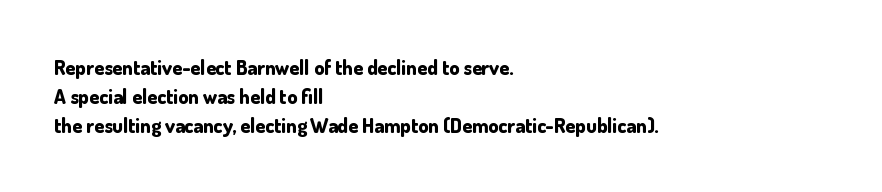
Style check: upright. The block of text has a typical density, with ordinary space between rows. The words here are not underlined. The paragraph shown leans on its left margin. The gaps between neighbouring characters are ordinary and unremarkable.
